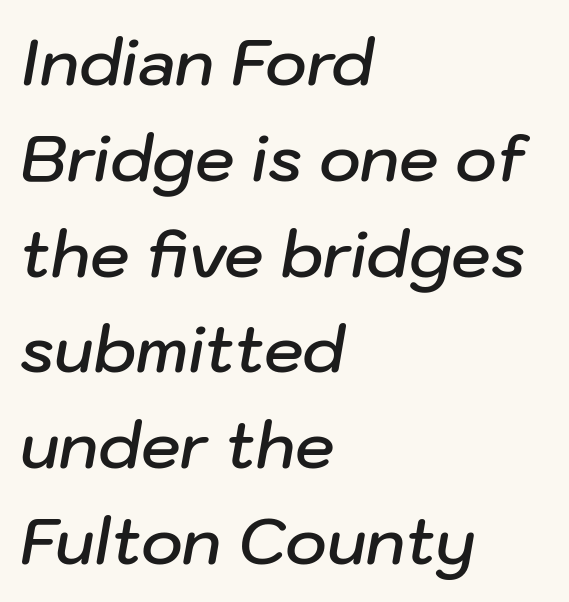
The image shows 63 px semibold type, italic (leaning right); set left-aligned, normal line spacing (1.52x), normal letter spacing, not underlined; low stroke contrast and a medium x-height.
